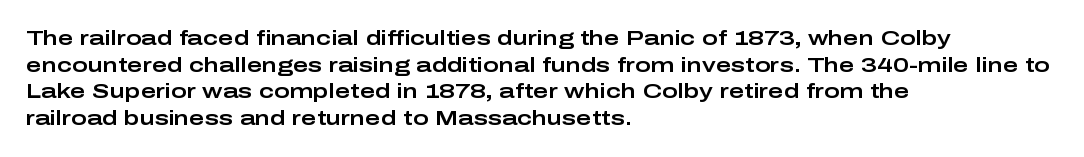
Successive baselines arrive at the customary interval. The space directly below the letters is spotless. The face used here is rendered with its standard letterfit. The rendering anchors every line to the left-hand side.
